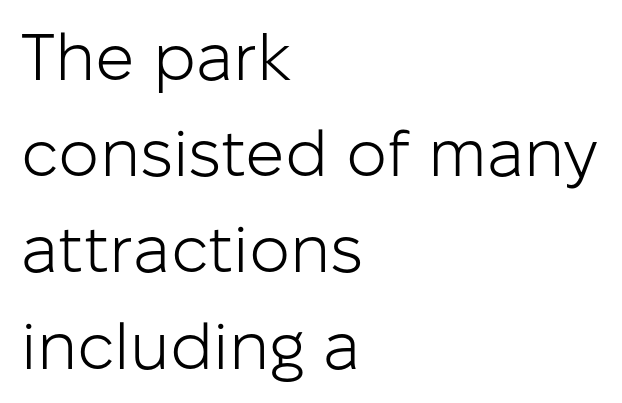
The image shows 65 px light sans-serif type, upright; set left-aligned, normal line spacing (1.48x), normal letter spacing, not underlined; low stroke contrast and a medium x-height.
